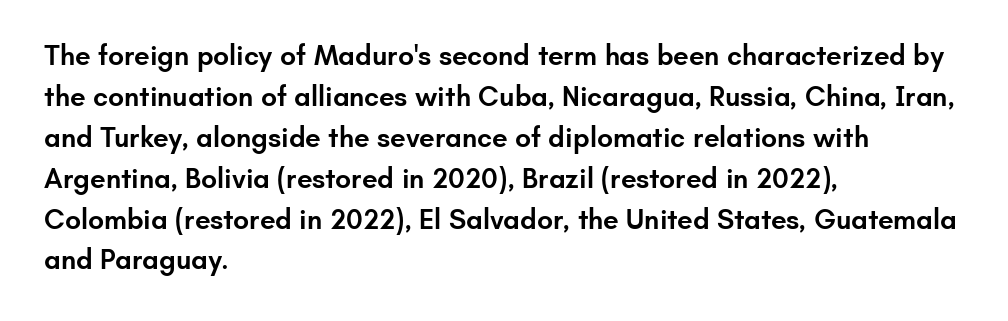
Observe the absence of serifs on each vertical stroke in this sample. In terms of posture, this sample is upright. Varying glyph widths throughout — classic text-font behaviour. Normally led — the rows are evenly, conventionally spaced. The rendering anchors every line to the left-hand side.
